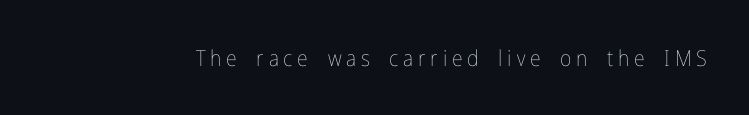
Q: Is the text bold? A: No.
Q: Is the text italic (slanted)? A: No, it is upright.
Q: Is the text underlined? A: No.
Q: Is the spacing between letters normal or unusually wide? A: Unusually wide.
